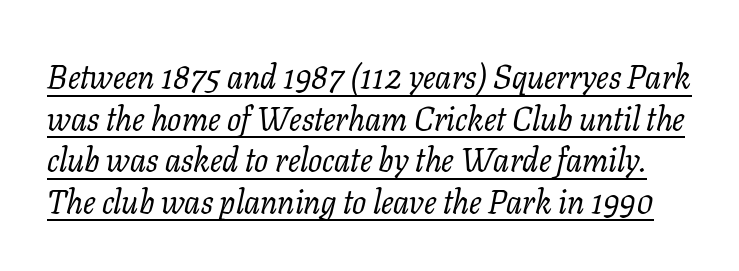
Would a proofreader flag this as italicized? Yes. Inter-character spacing is left at the font's built-in metrics. The designer went with a serif here, giving each stem small feet. Leading matches the norm, producing a regular column. Varying glyph widths throughout — classic text-font behaviour.
